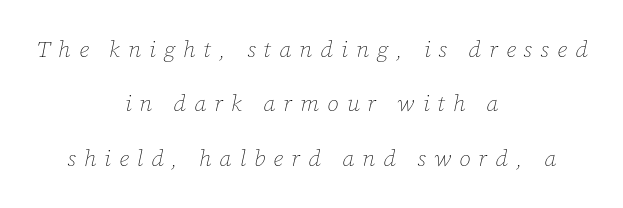
{"italic": "yes", "lean": "right", "slant_degrees": 12, "bold": "no", "underline": "no", "align": "center", "line_spacing": "loose", "line_spacing_ratio": 2.36, "letter_spacing": "wide", "letter_spacing_em": 0.35, "glyph_px": 23}
